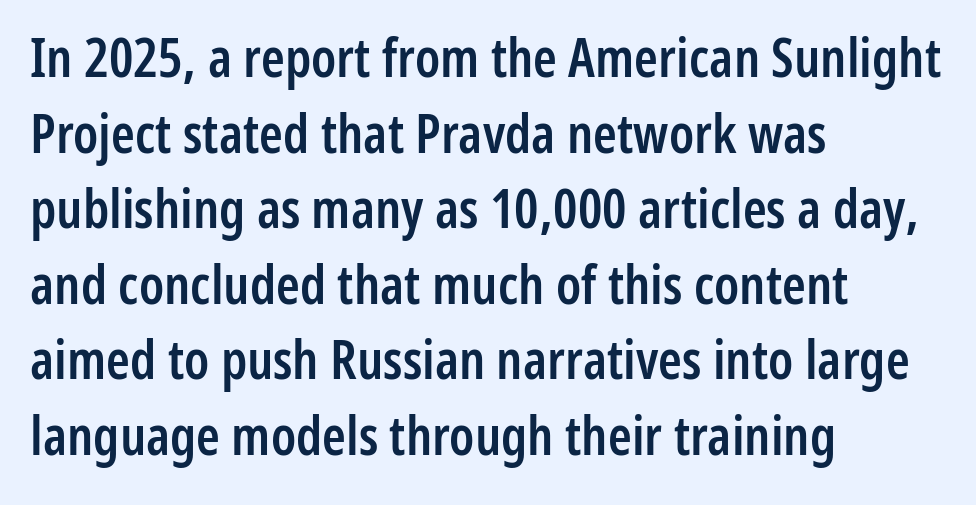
Q: Is the text bold? A: Semi-bold.
Q: Is the text italic (slanted)? A: No, it is upright.
Q: Is the typeface a serif or a sans-serif typeface? A: Sans-serif.
Q: Is the text underlined? A: No.
Q: How is the paragraph aligned? A: Left-aligned.
Q: Is the spacing between letters normal or unusually wide? A: Normal.
Q: Is the spacing between lines tight, normal or loose? A: Normal.
Q: Width (condensed, normal, or wide)? A: Condensed.
Q: Stroke contrast? A: Low.
Q: x-height? A: Medium.
Q: Monospaced? A: No.
